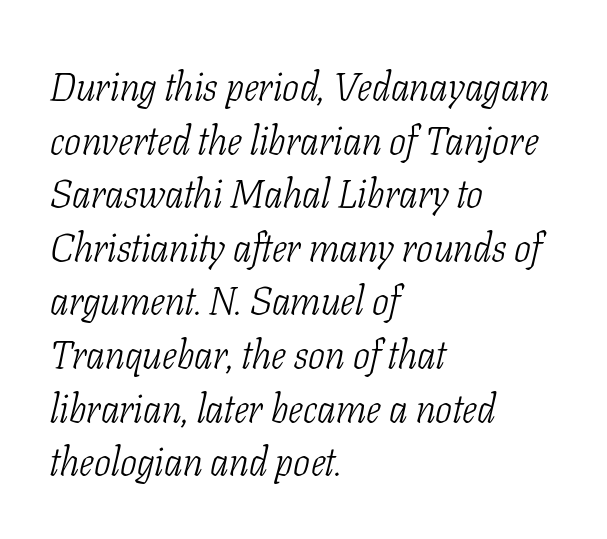
{"serif": "yes", "italic": "yes", "lean": "right", "slant_degrees": 11, "bold": "no", "weight": "light", "width": "condensed", "stroke_contrast": "low", "x_height": "medium", "monospaced": "no", "underline": "no", "align": "left", "line_spacing": "normal", "line_spacing_ratio": 1.34, "letter_spacing": "normal", "letter_spacing_em": 0.0, "glyph_px": 40}
